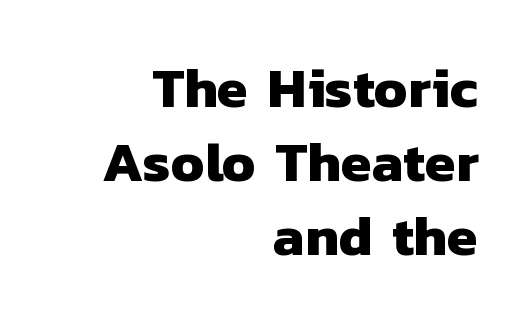
Q: Is the text bold? A: Yes.
Q: Is the typeface a serif or a sans-serif typeface? A: Sans-serif.
Q: Is the text underlined? A: No.
Q: How is the paragraph aligned? A: Right-aligned.
Q: Is the spacing between letters normal or unusually wide? A: Normal.
Q: Is the spacing between lines tight, normal or loose? A: Normal.
Q: Width (condensed, normal, or wide)? A: Normal.
Q: Stroke contrast? A: Low.
Q: x-height? A: Medium.
Q: Monospaced? A: No.
